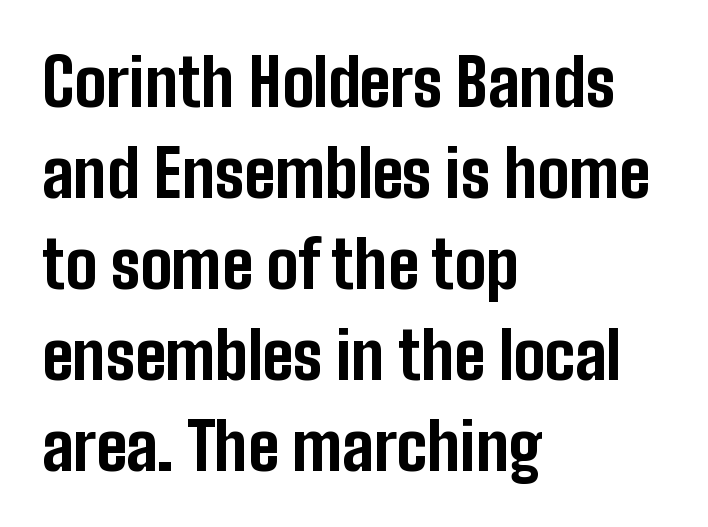
Q: Is the text bold? A: Yes.
Q: Is the text italic (slanted)? A: No, it is upright.
Q: Is the typeface a serif or a sans-serif typeface? A: Sans-serif.
Q: Is the text underlined? A: No.
Q: How is the paragraph aligned? A: Left-aligned.
Q: Is the spacing between letters normal or unusually wide? A: Normal.
Q: Is the spacing between lines tight, normal or loose? A: Normal.
Q: Width (condensed, normal, or wide)? A: Condensed.
Q: Stroke contrast? A: Low.
Q: x-height? A: Medium.
Q: Monospaced? A: No.
